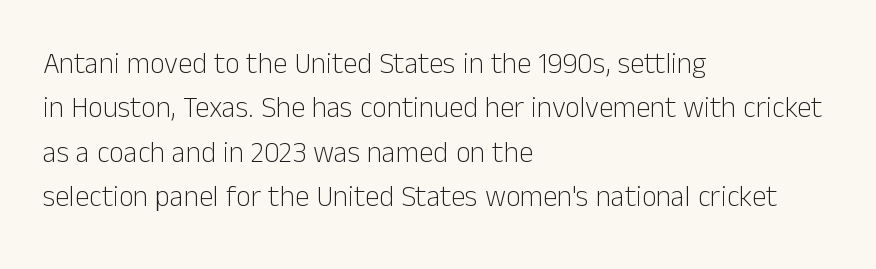
Characters remain perfectly vertical along every line. What kind of face is this? One without serifs — a sans. Short note: letters normally spaced. Nothing heavy about these letters — not bold at all.
